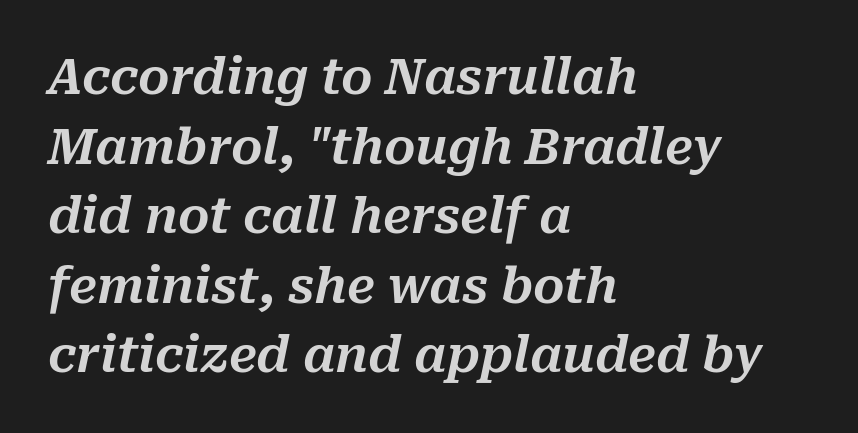
{"italic": "yes", "lean": "right", "slant_degrees": 10, "width": "normal", "stroke_contrast": "medium", "x_height": "medium", "monospaced": "no", "underline": "no", "align": "left", "line_spacing": "normal", "line_spacing_ratio": 1.42, "letter_spacing": "normal", "letter_spacing_em": 0.0, "glyph_px": 49}
